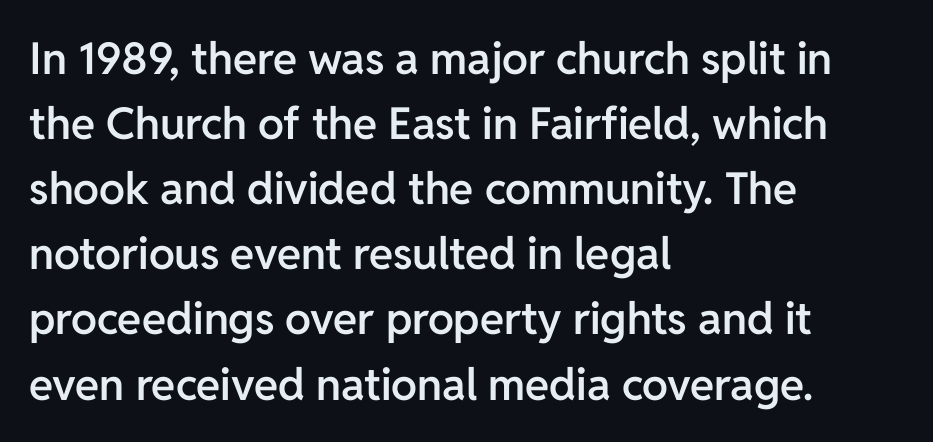
The image shows 44 px semibold sans-serif type, upright; set left-aligned, normal line spacing (1.48x), normal letter spacing, not underlined; low stroke contrast and a medium x-height.
